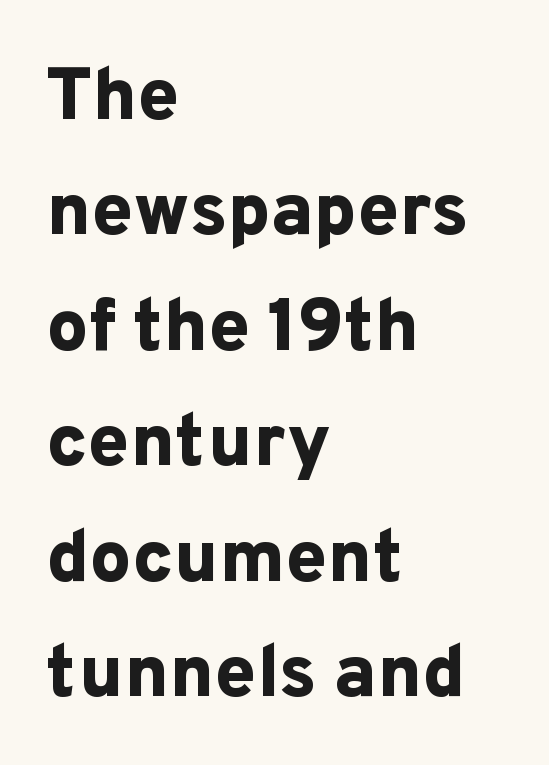
Q: Is the text bold? A: Yes.
Q: Is the text italic (slanted)? A: No, it is upright.
Q: Is the typeface a serif or a sans-serif typeface? A: Sans-serif.
Q: Is the text underlined? A: No.
Q: How is the paragraph aligned? A: Left-aligned.
Q: Is the spacing between letters normal or unusually wide? A: Normal.
Q: Is the spacing between lines tight, normal or loose? A: Normal.
Q: Width (condensed, normal, or wide)? A: Normal.
Q: Stroke contrast? A: Low.
Q: x-height? A: Medium.
Q: Monospaced? A: No.
